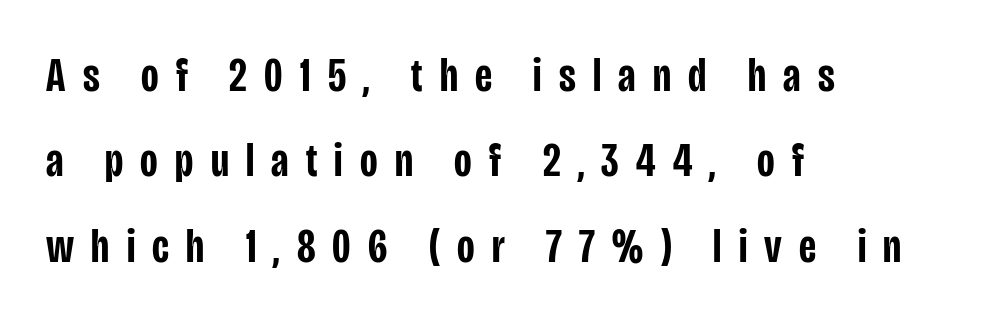
Q: Is the text bold? A: Semi-bold.
Q: Is the text italic (slanted)? A: No, it is upright.
Q: Is the typeface a serif or a sans-serif typeface? A: Sans-serif.
Q: Is the text underlined? A: No.
Q: How is the paragraph aligned? A: Left-aligned.
Q: Is the spacing between letters normal or unusually wide? A: Unusually wide.
Q: Width (condensed, normal, or wide)? A: Condensed.
Q: Stroke contrast? A: Low.
Q: x-height? A: Large.
Q: Monospaced? A: No.
